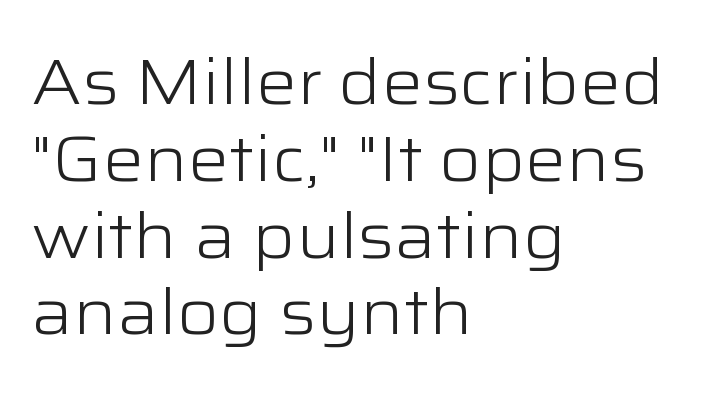
{"serif": "no", "italic": "no", "bold": "no", "weight": "light", "width": "wide", "stroke_contrast": "low", "x_height": "medium", "monospaced": "no", "underline": "no", "align": "left", "line_spacing_ratio": 1.2, "letter_spacing": "normal", "letter_spacing_em": 0.0, "glyph_px": 64}
